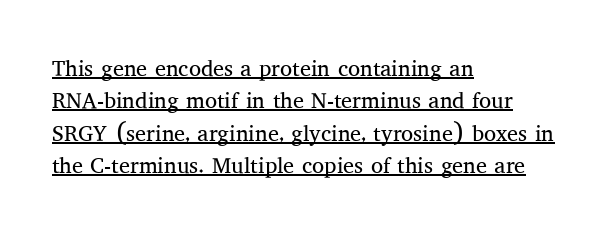
Q: Is the text bold? A: No.
Q: Is the text italic (slanted)? A: No, it is upright.
Q: Is the text underlined? A: Yes.
Q: How is the paragraph aligned? A: Left-aligned.
Q: Is the spacing between letters normal or unusually wide? A: Normal.
Q: Is the spacing between lines tight, normal or loose? A: Normal.
